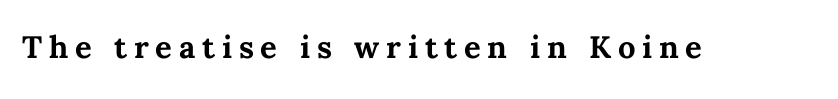
The image shows 31 px bold type, upright; set unusually wide letter spacing (+0.22 em), not underlined; medium stroke contrast and a medium x-height.
